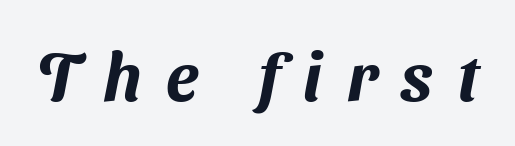
The image shows 67 px sans-serif type; set unusually wide letter spacing (+0.36 em), not underlined; medium stroke contrast and a medium x-height.
